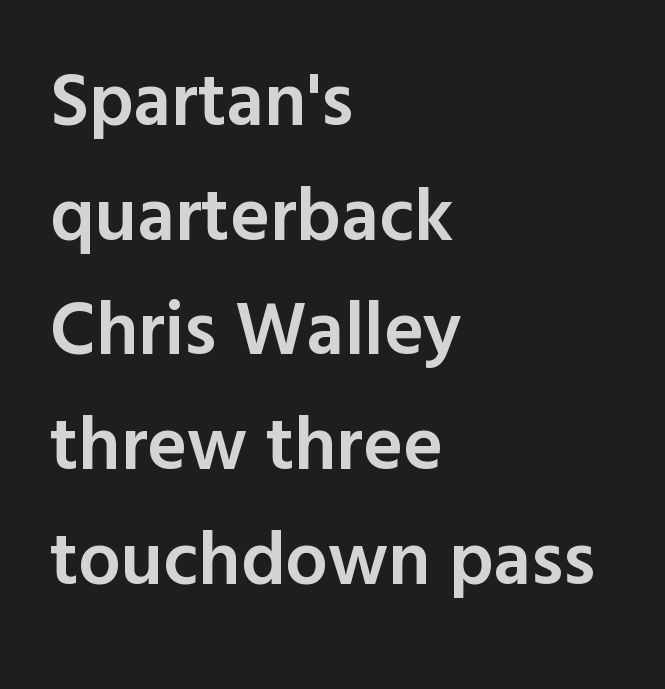
The image shows 75 px semibold sans-serif type, upright; set left-aligned, normal line spacing (1.53x), normal letter spacing, not underlined; a medium x-height.
